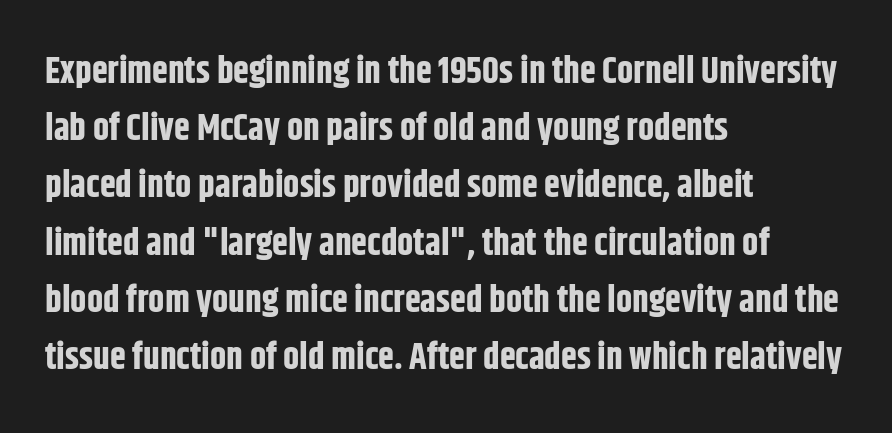
Q: Is the text bold? A: Yes.
Q: Is the text italic (slanted)? A: No, it is upright.
Q: Is the typeface a serif or a sans-serif typeface? A: Sans-serif.
Q: Is the text underlined? A: No.
Q: How is the paragraph aligned? A: Left-aligned.
Q: Is the spacing between letters normal or unusually wide? A: Normal.
Q: Is the spacing between lines tight, normal or loose? A: Normal.
Q: Width (condensed, normal, or wide)? A: Condensed.
Q: Stroke contrast? A: Low.
Q: x-height? A: Large.
Q: Monospaced? A: No.
